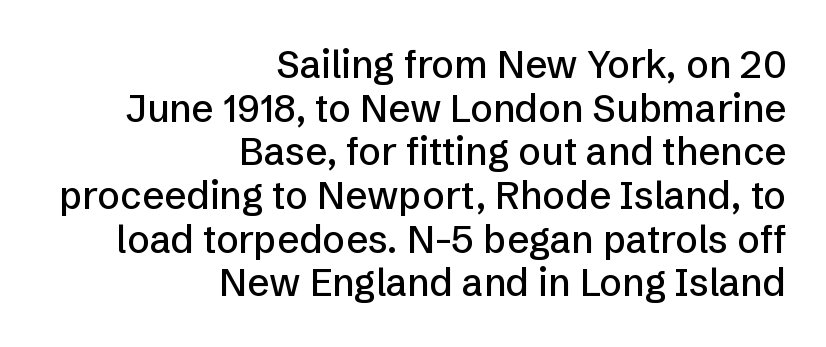
The paragraph has a hard right edge and a soft left edge. A roman cut, with each character standing at attention. Successive baselines arrive quickly, one right under another. Character widths vary here, with narrow letters taking less room than wide ones.
